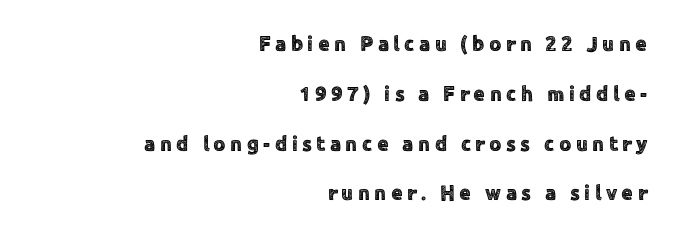
{"italic": "no", "underline": "no", "align": "right", "line_spacing": "loose", "line_spacing_ratio": 2.37, "letter_spacing": "wide", "letter_spacing_em": 0.21, "glyph_px": 21}
